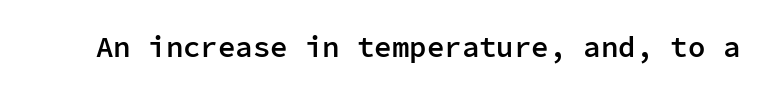
The image shows 29 px semibold sans-serif type, upright, monospaced; set normal letter spacing, not underlined; low stroke contrast and a medium x-height.
